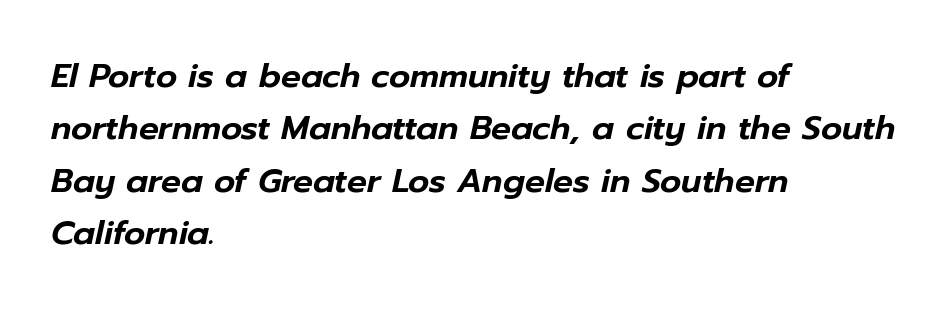
{"italic": "yes", "lean": "right", "slant_degrees": 12, "width": "normal", "stroke_contrast": "low", "x_height": "medium", "monospaced": "no", "underline": "no", "align": "left", "line_spacing": "normal", "line_spacing_ratio": 1.59, "letter_spacing": "normal", "letter_spacing_em": 0.0, "glyph_px": 33}
